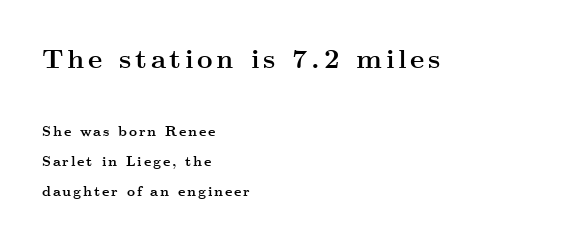
Words float on clear page, feet unadorned. Visually the block forms a straight wall on the left and a jagged coastline on the right. You'd pick this weight for a headline — it's a proper bold. The upper block of text is set noticeably larger than the block beneath it. Reading down the column, the eye jumps a long way to each next line.
